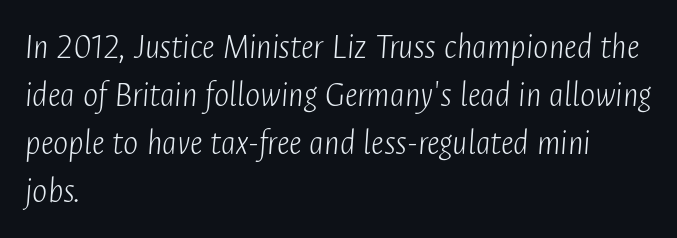
The image shows 36 px light, condensed type, italic (leaning right); set left-aligned, normal line spacing (1.33x), normal letter spacing, not underlined; low stroke contrast and a medium x-height.
